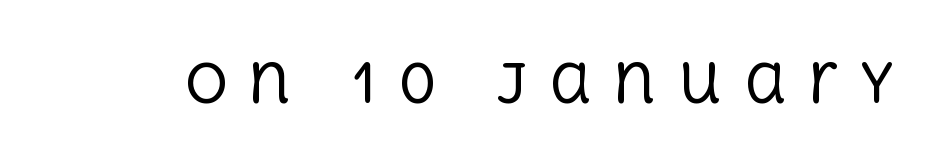
Q: Is the text bold? A: No.
Q: Is the text italic (slanted)? A: No, it is upright.
Q: Is the typeface a serif or a sans-serif typeface? A: Serif.
Q: Is the text underlined? A: No.
Q: Is the spacing between letters normal or unusually wide? A: Unusually wide.
Q: Width (condensed, normal, or wide)? A: Normal.
Q: x-height? A: Large.
Q: Monospaced? A: No.
